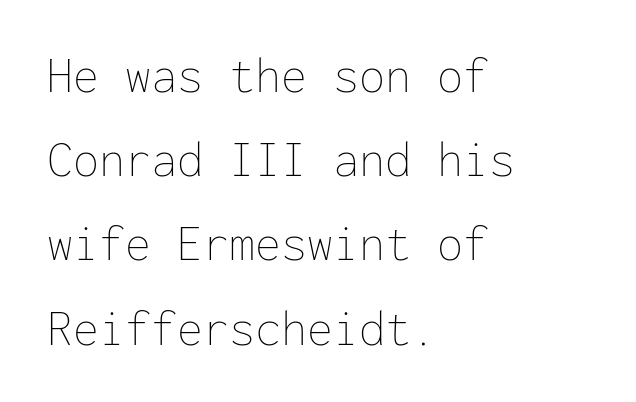
The image shows 52 px thin type, upright, monospaced; set left-aligned, normal line spacing (1.62x), normal letter spacing, not underlined; low stroke contrast and a medium x-height.
